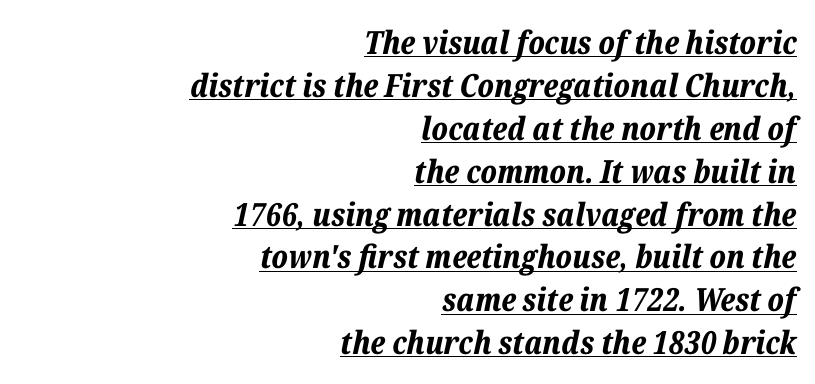
Q: Is the text bold? A: Yes.
Q: Is the text italic (slanted)? A: Yes, it leans right by about 12 degrees.
Q: Is the text underlined? A: Yes.
Q: How is the paragraph aligned? A: Right-aligned.
Q: Is the spacing between letters normal or unusually wide? A: Normal.
Q: Is the spacing between lines tight, normal or loose? A: Normal.
Q: Width (condensed, normal, or wide)? A: Normal.
Q: Stroke contrast? A: Low.
Q: x-height? A: Medium.
Q: Monospaced? A: No.
